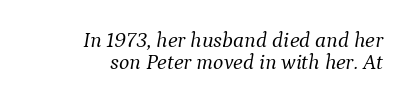
Only glyphs here, with clear space below each row. The font is comparable to plain body text, perhaps lighter. How are the letters spaced? Ordinarily, with no added tracking. This sample is right-justified, so line beginnings fall wherever the words allow. Italic? Definitely — the glyphs are oblique.
